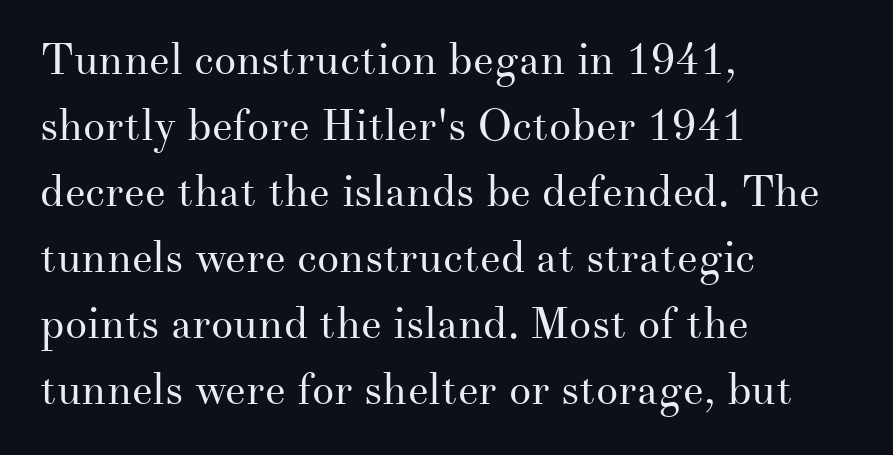
The image shows 44 px regular-weight serif type, upright; set left-aligned, normal line spacing (1.5x), normal letter spacing, not underlined; medium stroke contrast and a small x-height.
